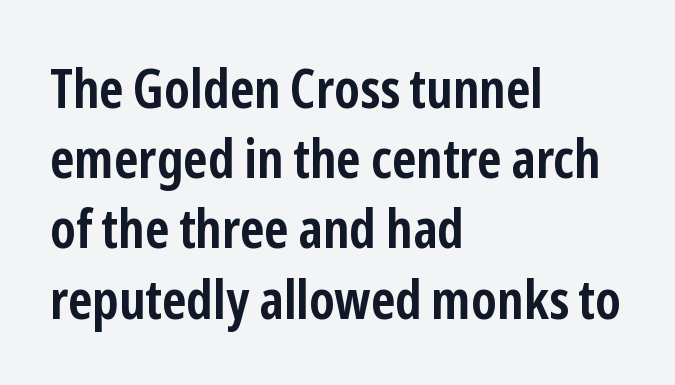
Every row of glyphs begins at an identical x-position on the left. Here the designer chose a conventional face with non-uniform glyph widths. The horizontal fit of the characters is conventional and even. This is the regular roman posture of the typeface.
